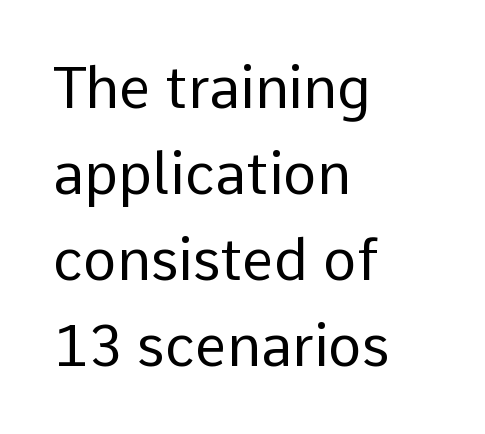
{"serif": "no", "italic": "no", "bold": "no", "weight": "regular", "width": "normal", "stroke_contrast": "low", "x_height": "medium", "monospaced": "no", "underline": "no", "align": "left", "line_spacing": "normal", "line_spacing_ratio": 1.51, "letter_spacing": "normal", "letter_spacing_em": 0.0, "glyph_px": 57}
